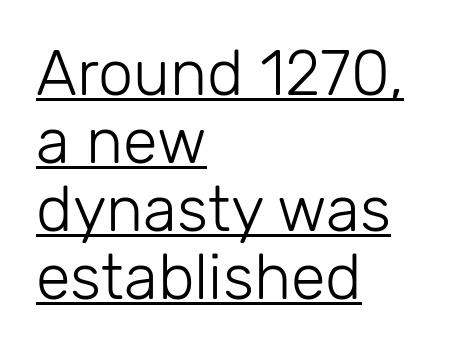
Q: Is the text bold? A: No.
Q: Is the text italic (slanted)? A: No, it is upright.
Q: Is the typeface a serif or a sans-serif typeface? A: Sans-serif.
Q: Is the text underlined? A: Yes.
Q: How is the paragraph aligned? A: Left-aligned.
Q: Is the spacing between letters normal or unusually wide? A: Normal.
Q: Is the spacing between lines tight, normal or loose? A: Tight.
Q: Width (condensed, normal, or wide)? A: Normal.
Q: Stroke contrast? A: Low.
Q: x-height? A: Medium.
Q: Monospaced? A: No.
